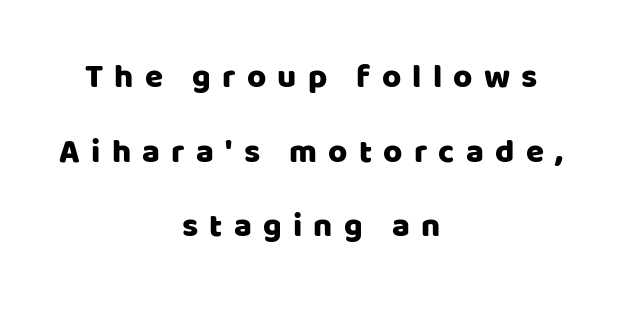
{"serif": "no", "italic": "no", "width": "normal", "stroke_contrast": "low", "x_height": "large", "monospaced": "no", "underline": "no", "align": "center", "line_spacing": "loose", "line_spacing_ratio": 2.26, "letter_spacing": "wide", "letter_spacing_em": 0.34, "glyph_px": 33}
